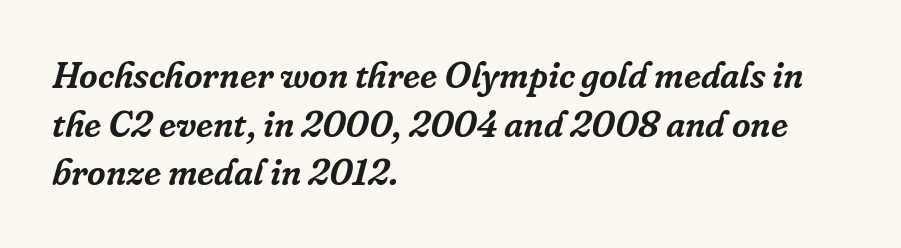
The letters sit at their default tracking, neither squeezed nor spread. Is the block centered? No — it sits flush against the left margin. If you drew a line through each stem, it would be angled. The rendering uses natural spacing where letterforms have individual widths. Rows of type keep a routine distance in the vertical direction.
